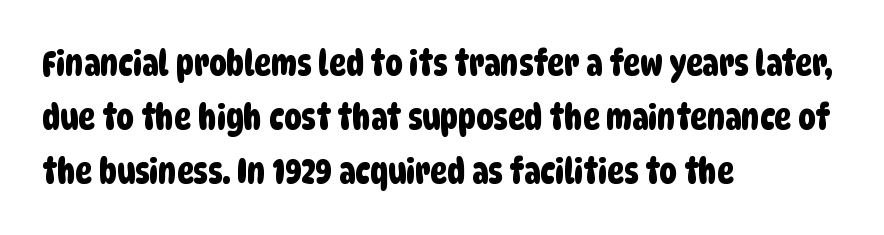
{"serif": "no", "width": "condensed", "stroke_contrast": "low", "x_height": "large", "monospaced": "no", "underline": "no", "align": "left", "line_spacing": "normal", "line_spacing_ratio": 1.54, "letter_spacing": "normal", "letter_spacing_em": 0.0, "glyph_px": 35}
